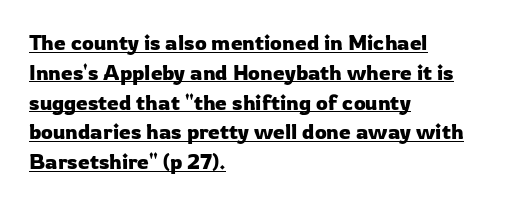
The image shows 21 px text type, upright; set left-aligned, normal line spacing (1.42x), normal letter spacing, underlined.
